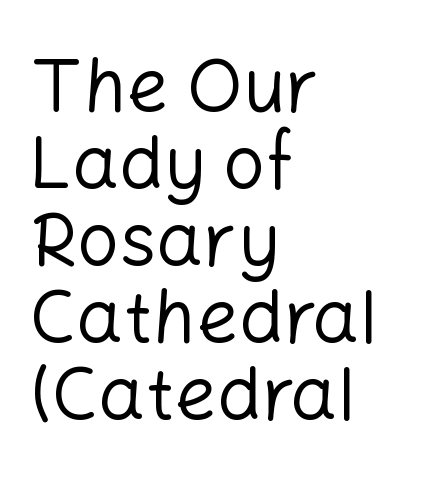
Q: Is the text bold? A: No.
Q: Is the text italic (slanted)? A: No, it is upright.
Q: Is the typeface a serif or a sans-serif typeface? A: Sans-serif.
Q: Is the text underlined? A: No.
Q: How is the paragraph aligned? A: Left-aligned.
Q: Is the spacing between letters normal or unusually wide? A: Normal.
Q: Is the spacing between lines tight, normal or loose? A: Tight.
Q: Width (condensed, normal, or wide)? A: Normal.
Q: Stroke contrast? A: Low.
Q: x-height? A: Medium.
Q: Monospaced? A: No.
